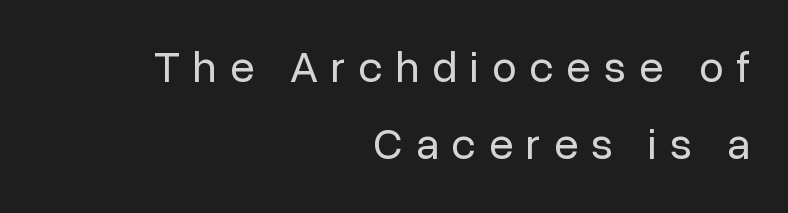
{"serif": "no", "italic": "no", "bold": "no", "weight": "regular", "width": "normal", "stroke_contrast": "low", "x_height": "medium", "monospaced": "no", "underline": "no", "align": "right", "line_spacing_ratio": 1.75, "letter_spacing": "wide", "letter_spacing_em": 0.3, "glyph_px": 44}
